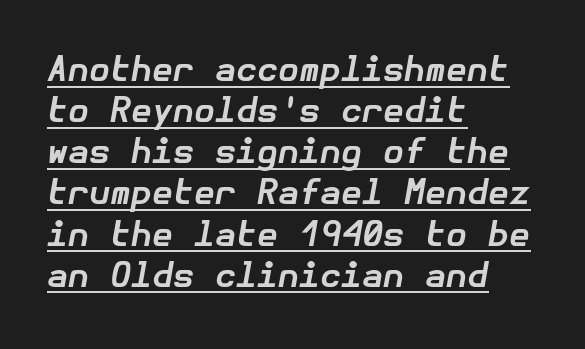
The glyphs are accompanied by a horizontal stroke just below them. The ragged edge is on the right, which tells us the setting is flush left. Italic? Definitely — the glyphs are oblique. These lines carry a lot of weight — the face is fully bold. Observe the ordinary spacing: letters are neighbours, not strangers.
